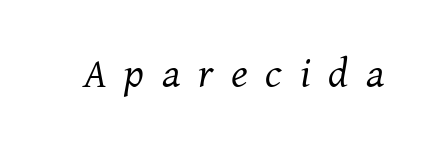
The image shows 43 px regular-weight serif type, italic (leaning right); set unusually wide letter spacing (+0.41 em), not underlined; medium stroke contrast and a medium x-height.
